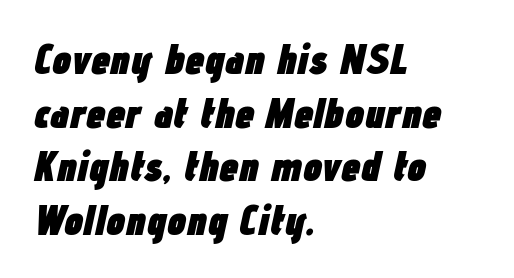
Teacher's note: observe the even left margin — that is flush-left alignment. These lines carry a lot of weight — the face is fully bold. Lines of text with bare space underneath. The rendering uses natural spacing where letterforms have individual widths.
